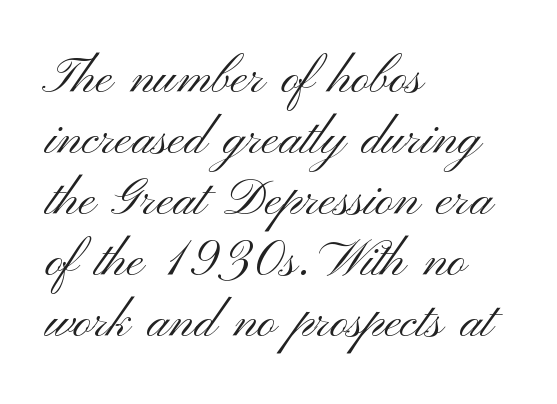
The image shows 50 px light, wide sans-serif type; set left-aligned, line spacing 1.22x, normal letter spacing, not underlined; medium stroke contrast and a small x-height.
